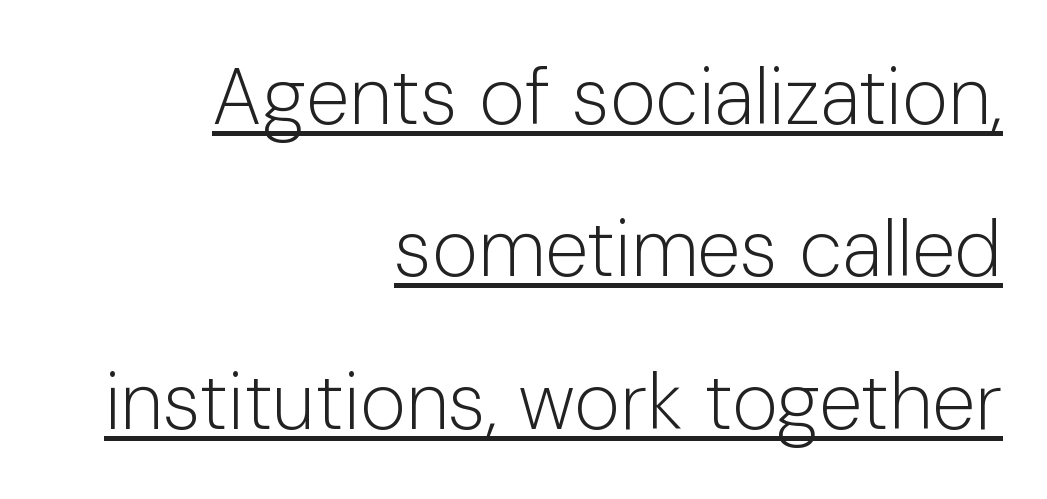
Q: Is the text bold? A: No.
Q: Is the text italic (slanted)? A: No, it is upright.
Q: Is the typeface a serif or a sans-serif typeface? A: Sans-serif.
Q: Is the text underlined? A: Yes.
Q: How is the paragraph aligned? A: Right-aligned.
Q: Is the spacing between letters normal or unusually wide? A: Normal.
Q: Is the spacing between lines tight, normal or loose? A: Loose.
Q: Width (condensed, normal, or wide)? A: Normal.
Q: Stroke contrast? A: Low.
Q: x-height? A: Medium.
Q: Monospaced? A: No.
